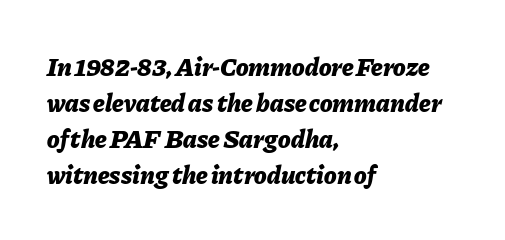
If you measured baseline to baseline, you'd find a middling distance. Caption: bold face, heavy strokes. Each row of text sits above clean, open space. Is the type slanted? Yes — the strokes lean at a clear angle. Inter-character spacing is left at the font's built-in metrics.
